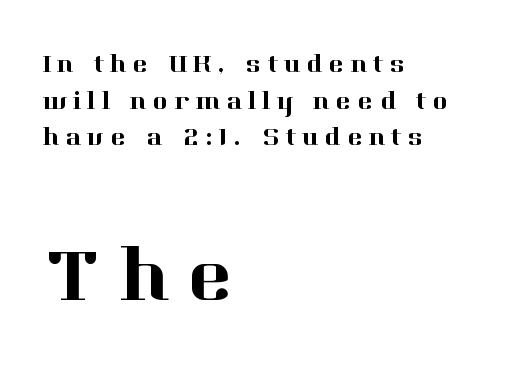
Q: Is the text italic (slanted)? A: No, it is upright.
Q: Is the typeface a serif or a sans-serif typeface? A: Serif.
Q: Is the text underlined? A: No.
Q: How is the paragraph aligned? A: Left-aligned.
Q: Is the spacing between letters normal or unusually wide? A: Unusually wide.
Q: Is the spacing between lines tight, normal or loose? A: Normal.
Q: Which block of text is set in a larger size, the first (top) or the second (bottom)? A: The second (bottom) one.
Q: Width (condensed, normal, or wide)? A: Normal.
Q: Stroke contrast? A: High.
Q: x-height? A: Medium.
Q: Monospaced? A: No.
